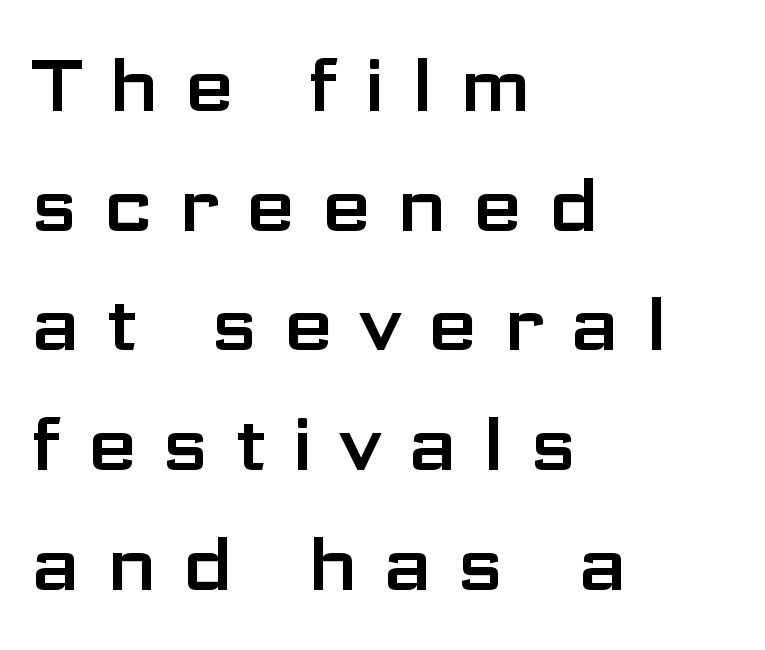
The image shows 73 px wide sans-serif type, upright; set left-aligned, normal line spacing (1.64x), unusually wide letter spacing (+0.35 em), not underlined; low stroke contrast and a medium x-height.
